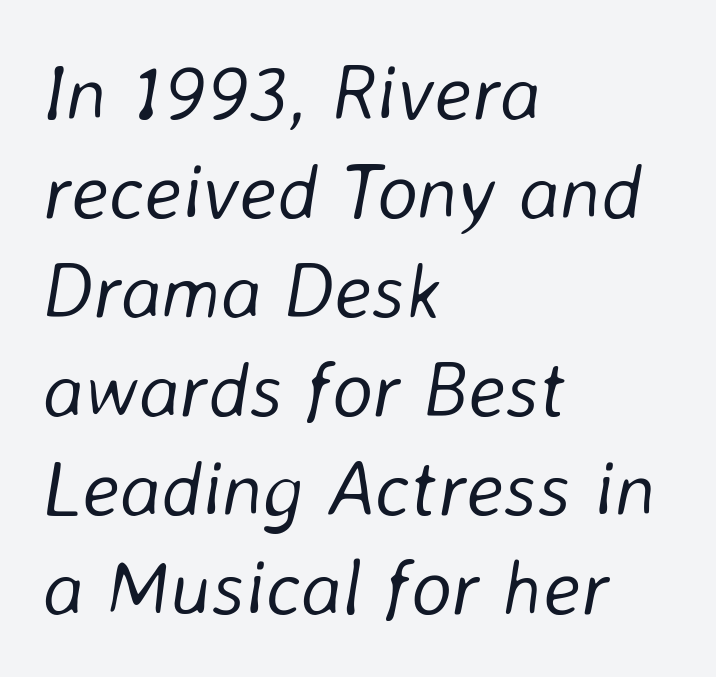
The rows are spaced the way most documents space them. The typeface has the unassuming heft of standard copy or less. Looks like regular typesetting: each glyph gets only the width it needs. Letter spacing: default.
